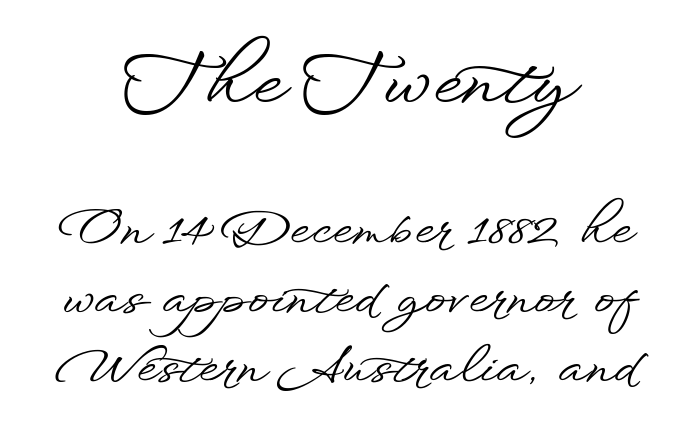
The image shows 76 px wide sans-serif type; set centered, normal line spacing (1.35x), normal letter spacing, not underlined; the first (top) block is 1.49x larger; low stroke contrast and a small x-height.
